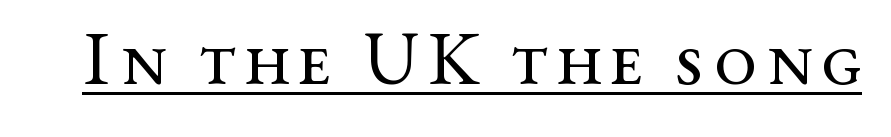
{"serif": "yes", "italic": "no", "bold": "no", "weight": "regular", "width": "wide", "stroke_contrast": "medium", "x_height": "medium", "monospaced": "no", "underline": "yes", "glyph_px": 76}
